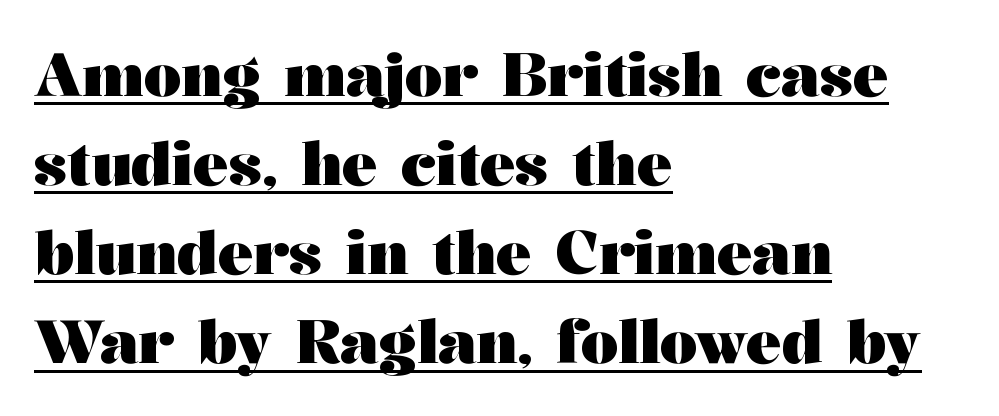
Each new line begins a customary step beneath the previous one. This sample carries an underscore along the baseline area. Does the type have serifs? Yes, each stem ends in a small foot. Is the letter spacing exaggerated? No — it looks like the ordinary default. Typeset ragged right — the left edge is the straight one. The letters stand upright; this is a roman face.
